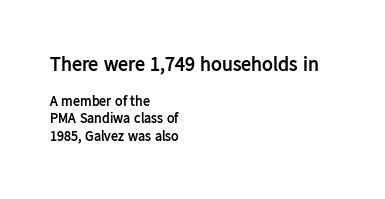
{"italic": "no", "bold": "yes", "underline": "no", "align": "left", "line_spacing_ratio": 1.24, "letter_spacing": "normal", "letter_spacing_em": 0.0, "larger_block": "first", "size_ratio": 1.43, "glyph_px": 20}
